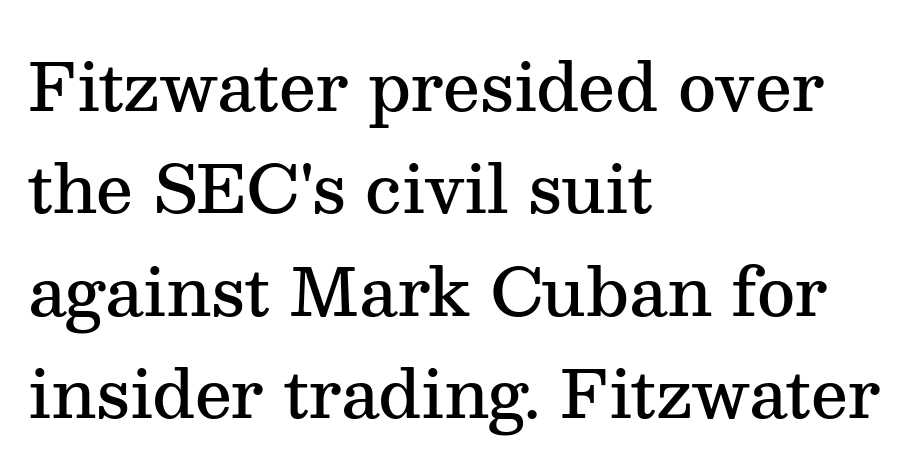
The image shows 66 px semibold serif type, upright; set left-aligned, normal line spacing (1.55x), normal letter spacing, not underlined; medium stroke contrast and a medium x-height.
